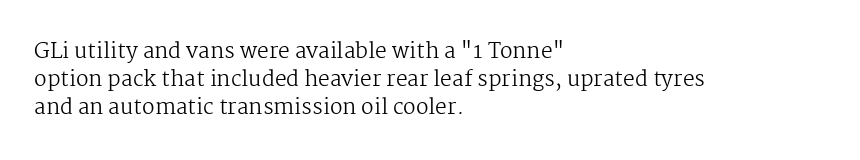
Q: Is the text bold? A: No.
Q: Is the text italic (slanted)? A: No, it is upright.
Q: Is the text underlined? A: No.
Q: How is the paragraph aligned? A: Left-aligned.
Q: Is the spacing between letters normal or unusually wide? A: Normal.
Q: Is the spacing between lines tight, normal or loose? A: Normal.
